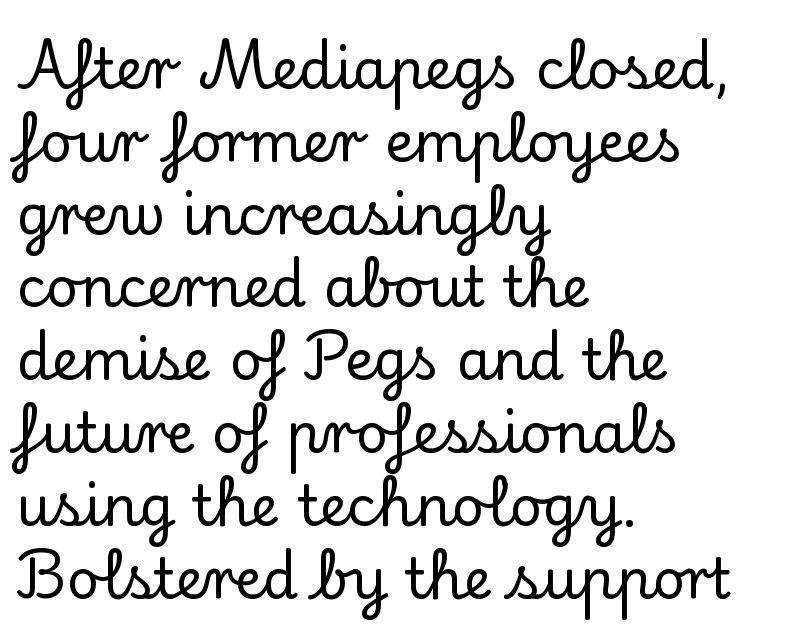
Q: Is the text italic (slanted)? A: No, it is upright.
Q: Is the typeface a serif or a sans-serif typeface? A: Serif.
Q: Is the text underlined? A: No.
Q: How is the paragraph aligned? A: Left-aligned.
Q: Is the spacing between letters normal or unusually wide? A: Normal.
Q: Is the spacing between lines tight, normal or loose? A: Normal.
Q: Width (condensed, normal, or wide)? A: Normal.
Q: Stroke contrast? A: Low.
Q: x-height? A: Small.
Q: Monospaced? A: No.
